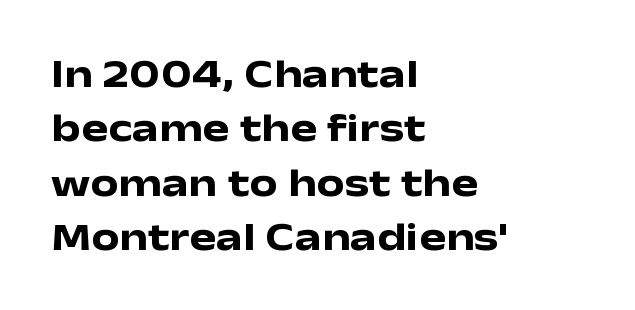
The glyphs are unaccompanied by any horizontal stroke below them. Each word holds together tightly as a unit, with standard inter-letter gaps. The line-height multiplier appears to be the usual default. Short and long lines alike share a common starting point at left. It's the straight-up-and-down kind of type. Stroke terminals: plain, sans-serif.
